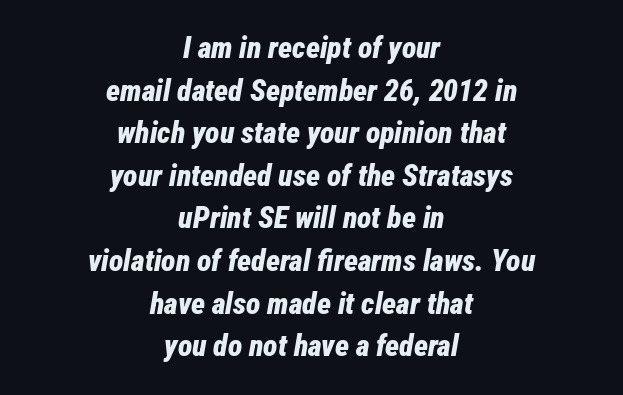
Normally led — the rows are evenly, conventionally spaced. The space beneath each line is pristine and unruled. Layout note: lines centered. The rendering uses a bold face; every stroke is thick and dark.
